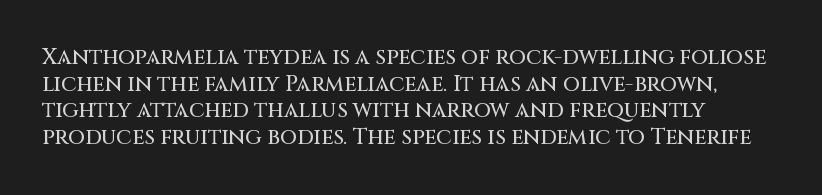
The image shows 22 px text type, upright; set left-aligned, line spacing 1.21x, normal letter spacing, not underlined.
